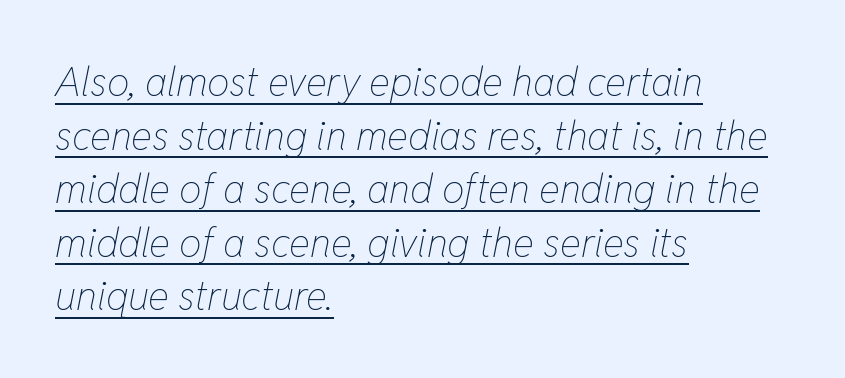
The image shows 40 px thin, condensed type, italic (leaning right); set left-aligned, normal line spacing (1.34x), normal letter spacing, underlined; low stroke contrast and a medium x-height.
